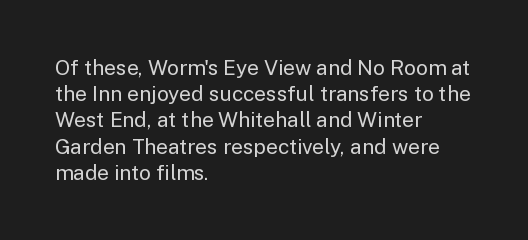
{"italic": "no", "bold": "no", "underline": "no", "align": "left", "line_spacing": "normal", "line_spacing_ratio": 1.25, "letter_spacing": "normal", "letter_spacing_em": 0.0, "glyph_px": 21}
